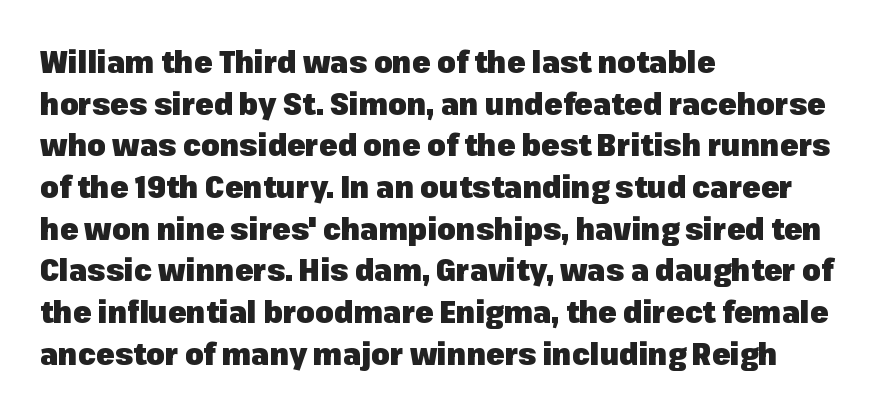
The image shows 30 px heavy sans-serif type, upright; set left-aligned, normal line spacing (1.39x), normal letter spacing, not underlined; low stroke contrast and a medium x-height.
